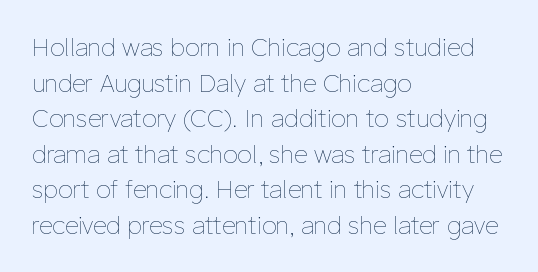
Q: Is the text bold? A: No.
Q: Is the text italic (slanted)? A: No, it is upright.
Q: Is the text underlined? A: No.
Q: How is the paragraph aligned? A: Left-aligned.
Q: Is the spacing between letters normal or unusually wide? A: Normal.
Q: Is the spacing between lines tight, normal or loose? A: Normal.
